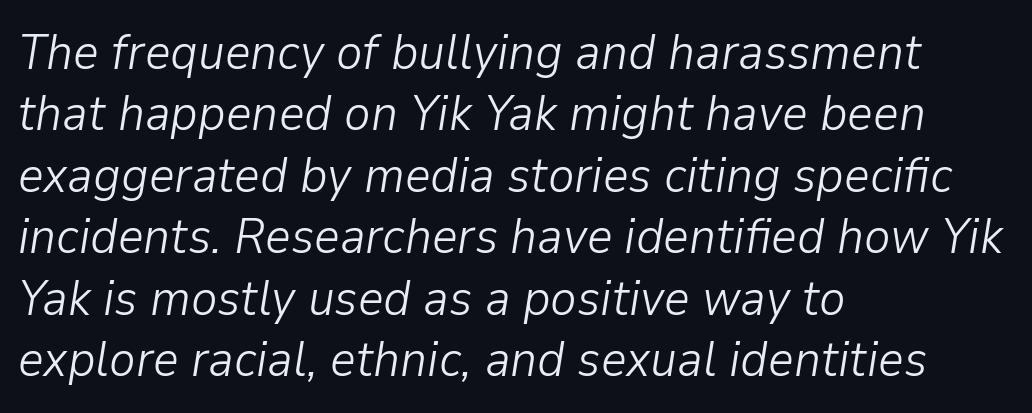
The image shows 50 px light type, italic (leaning right); set left-aligned, line spacing 1.23x, normal letter spacing, not underlined; low stroke contrast and a medium x-height.
